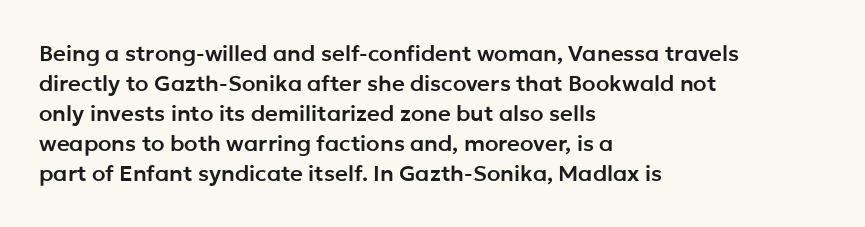
Decoration check: the copy has no underline. A roman cut, with each character standing at attention. The line-height multiplier appears to be the usual default. In CSS terms this would be text-align: left. Words appear dense and cohesive because spacing is normal.
